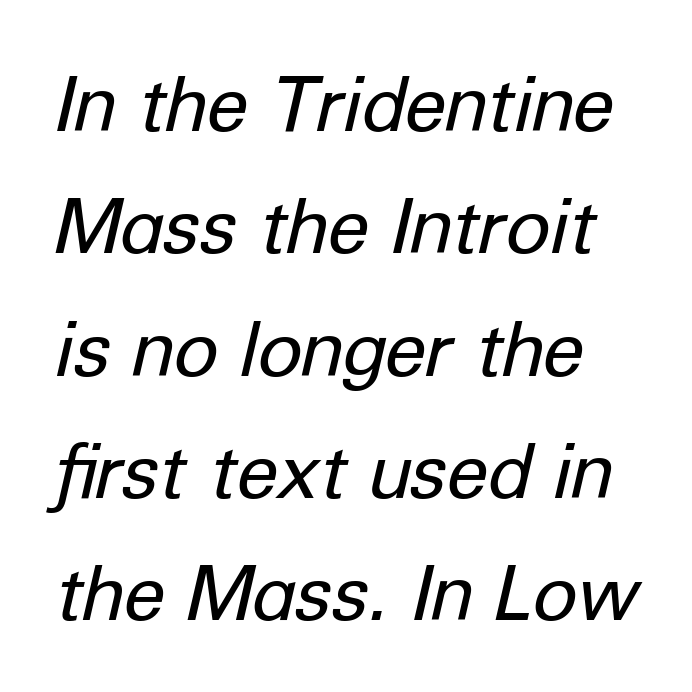
The image shows 76 px regular-weight type, italic (leaning right); set left-aligned, normal line spacing (1.61x), normal letter spacing, not underlined; low stroke contrast and a medium x-height.
